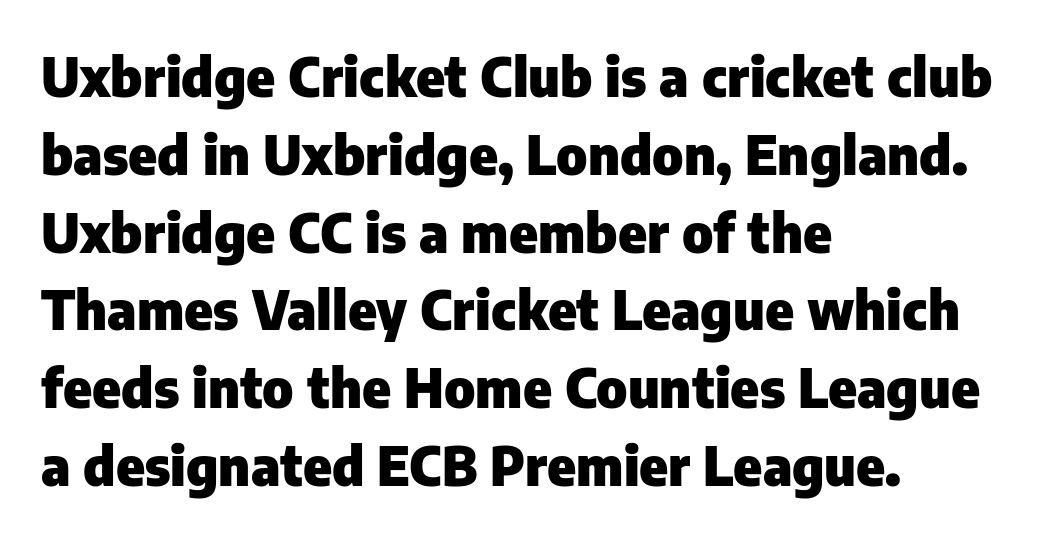
The image shows 54 px heavy sans-serif type, upright; set left-aligned, normal line spacing (1.44x), normal letter spacing, not underlined; low stroke contrast and a medium x-height.
